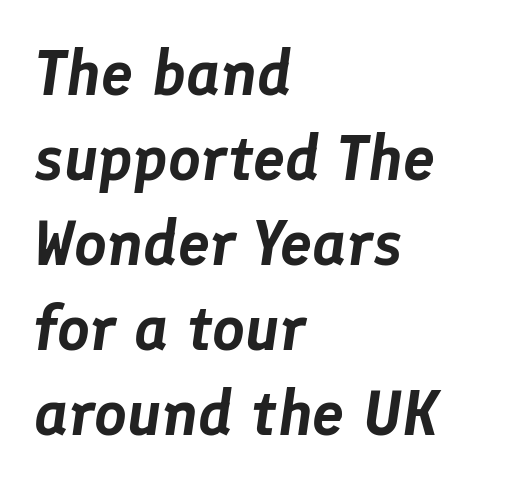
{"italic": "yes", "lean": "right", "slant_degrees": 8, "width": "normal", "stroke_contrast": "low", "x_height": "medium", "monospaced": "no", "underline": "no", "align": "left", "line_spacing": "normal", "line_spacing_ratio": 1.33, "letter_spacing": "normal", "letter_spacing_em": 0.0, "glyph_px": 64}
